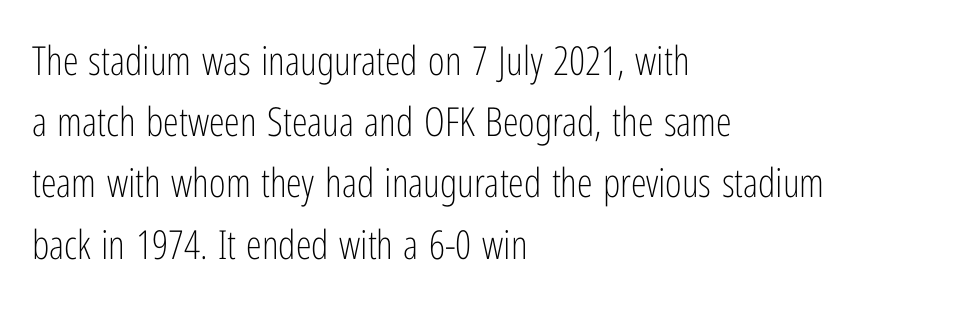
The rendering uses natural spacing where letterforms have individual widths. The passage shown stacks its lines at a standard gap. Letterform terminals end flat and unadorned throughout the passage. Lines of text with bare space underneath. Is the stroke heavy? The answer is a plain regular-or-lighter.
